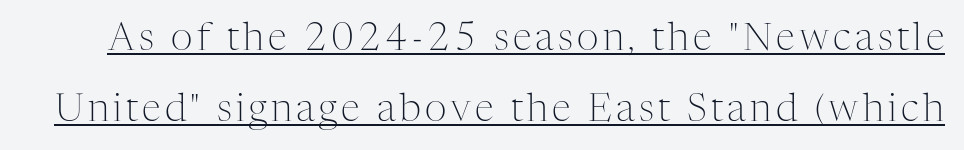
The rendered words wear a rule along their underside. Each stroke keeps to a modest, everyday thickness or less. A typesetter would label this face a serif. A roman cut, with each character standing at attention.
